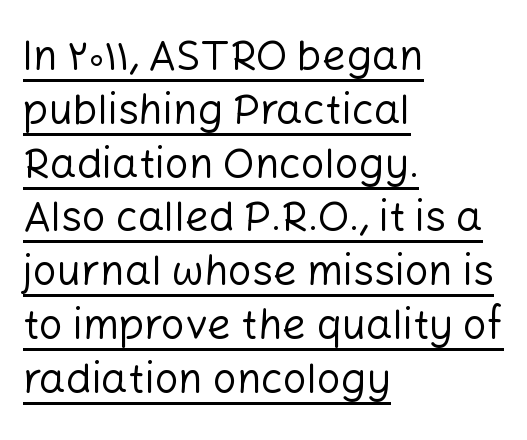
The designer went with a sans here, leaving each stem footless. The weight tops out at a normal text grade. A student would call this left alignment; a typographer would say flush left, rag right. This rendering leaves character spacing at its baseline value. Beneath each row of characters lies a ruled line. A typesetter would call this proportional, since set widths differ per character.
